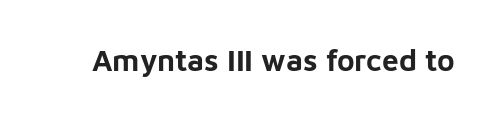
The image shows 30 px bold sans-serif type, upright; set normal letter spacing, not underlined; low stroke contrast and a medium x-height.
